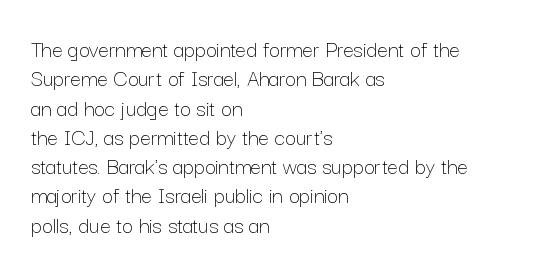
Notice how the stems are strictly vertical — no italics here. Standard letterfit; no display-style spreading of the glyphs. The space beneath each line is pristine and unruled. Counters stay open thanks to moderate or lighter strokes. A classic flush-left, rag-right setting is used for this passage.
